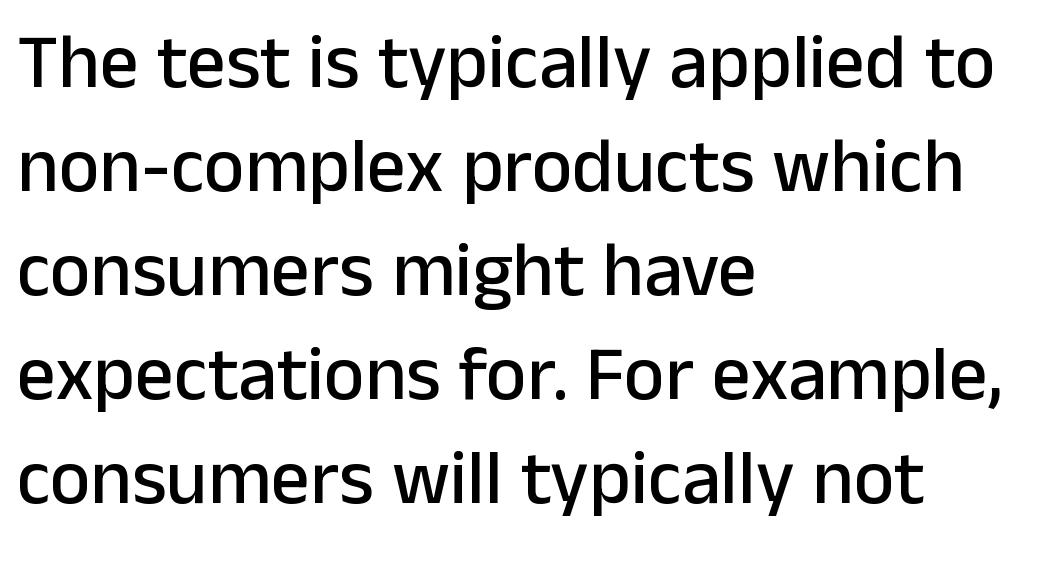
Q: Is the text italic (slanted)? A: No, it is upright.
Q: Is the typeface a serif or a sans-serif typeface? A: Sans-serif.
Q: Is the text underlined? A: No.
Q: How is the paragraph aligned? A: Left-aligned.
Q: Is the spacing between letters normal or unusually wide? A: Normal.
Q: Is the spacing between lines tight, normal or loose? A: Normal.
Q: Width (condensed, normal, or wide)? A: Normal.
Q: Stroke contrast? A: Low.
Q: x-height? A: Medium.
Q: Monospaced? A: No.
